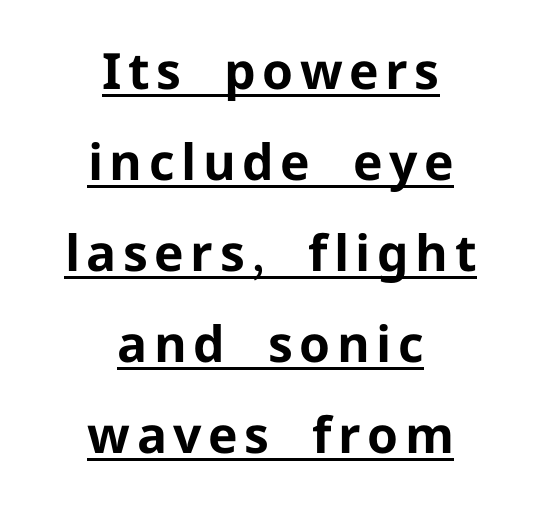
{"serif": "no", "italic": "no", "bold": "yes", "weight": "bold", "width": "normal", "stroke_contrast": "low", "x_height": "medium", "monospaced": "no", "underline": "yes", "align": "center", "line_spacing_ratio": 1.82, "glyph_px": 50}
